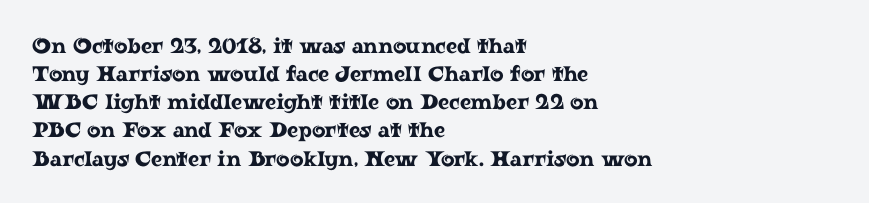
Q: Is the text italic (slanted)? A: No, it is upright.
Q: Is the text underlined? A: No.
Q: How is the paragraph aligned? A: Left-aligned.
Q: Is the spacing between letters normal or unusually wide? A: Normal.
Q: Is the spacing between lines tight, normal or loose? A: Normal.
